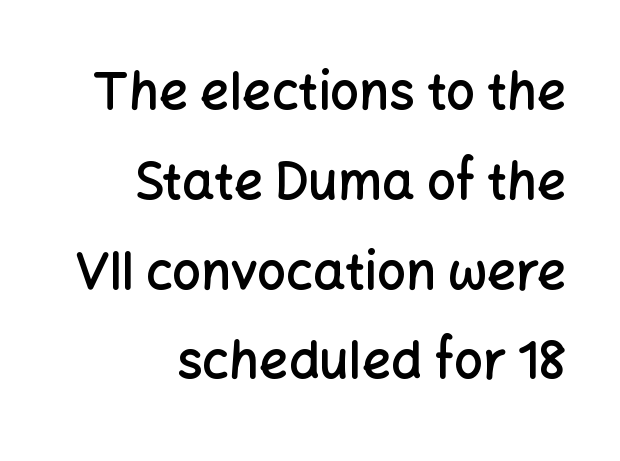
The image shows 51 px semibold sans-serif type, upright; set right-aligned, line spacing 1.76x, normal letter spacing, not underlined; low stroke contrast and a medium x-height.
